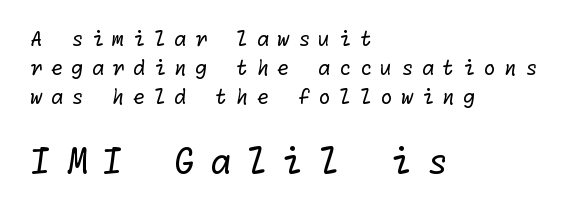
Q: Is the text bold? A: No.
Q: Is the typeface a serif or a sans-serif typeface? A: Sans-serif.
Q: Is the text underlined? A: No.
Q: How is the paragraph aligned? A: Left-aligned.
Q: Is the spacing between letters normal or unusually wide? A: Unusually wide.
Q: Is the spacing between lines tight, normal or loose? A: Normal.
Q: Which block of text is set in a larger size, the first (top) or the second (bottom)? A: The second (bottom) one.
Q: Width (condensed, normal, or wide)? A: Normal.
Q: Stroke contrast? A: Low.
Q: x-height? A: Medium.
